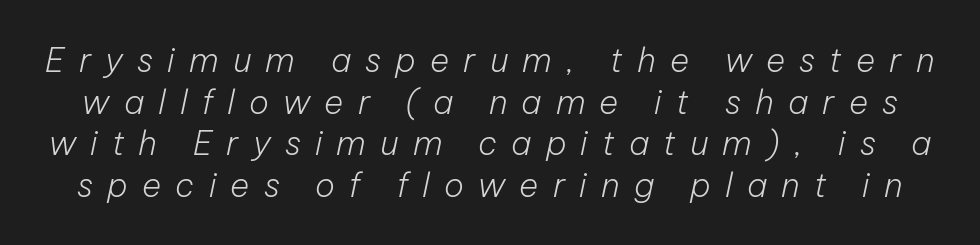
{"italic": "yes", "lean": "right", "slant_degrees": 12, "bold": "no", "weight": "light", "width": "normal", "stroke_contrast": "low", "x_height": "medium", "monospaced": "no", "underline": "no", "line_spacing": "normal", "line_spacing_ratio": 1.26, "letter_spacing": "wide", "letter_spacing_em": 0.43, "glyph_px": 33}
